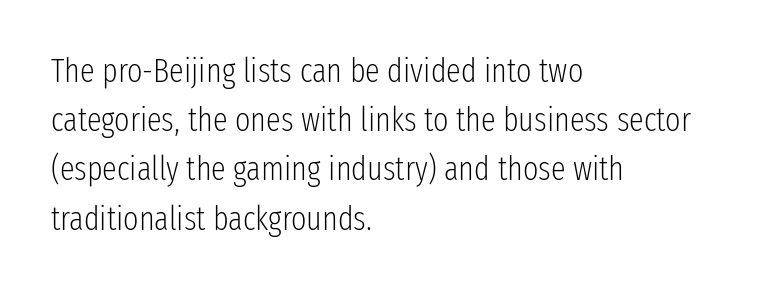
Q: Is the text bold? A: No.
Q: Is the text italic (slanted)? A: No, it is upright.
Q: Is the typeface a serif or a sans-serif typeface? A: Sans-serif.
Q: Is the text underlined? A: No.
Q: How is the paragraph aligned? A: Left-aligned.
Q: Is the spacing between letters normal or unusually wide? A: Normal.
Q: Is the spacing between lines tight, normal or loose? A: Normal.
Q: Width (condensed, normal, or wide)? A: Condensed.
Q: Stroke contrast? A: Low.
Q: x-height? A: Medium.
Q: Monospaced? A: No.
